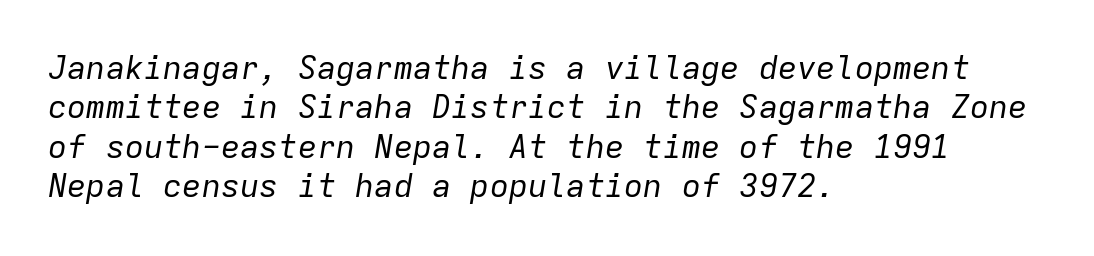
The image shows 32 px regular-weight type, italic (leaning right), monospaced; set left-aligned, line spacing 1.23x, normal letter spacing, not underlined; low stroke contrast and a medium x-height.
